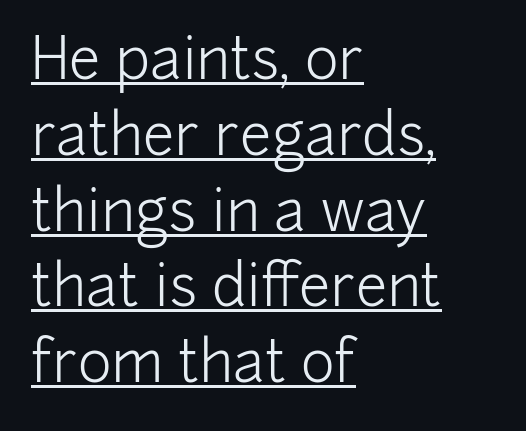
Q: Is the text bold? A: No.
Q: Is the text italic (slanted)? A: No, it is upright.
Q: Is the typeface a serif or a sans-serif typeface? A: Sans-serif.
Q: Is the text underlined? A: Yes.
Q: How is the paragraph aligned? A: Left-aligned.
Q: Is the spacing between letters normal or unusually wide? A: Normal.
Q: Is the spacing between lines tight, normal or loose? A: Normal.
Q: Width (condensed, normal, or wide)? A: Normal.
Q: Stroke contrast? A: Low.
Q: x-height? A: Medium.
Q: Monospaced? A: No.
